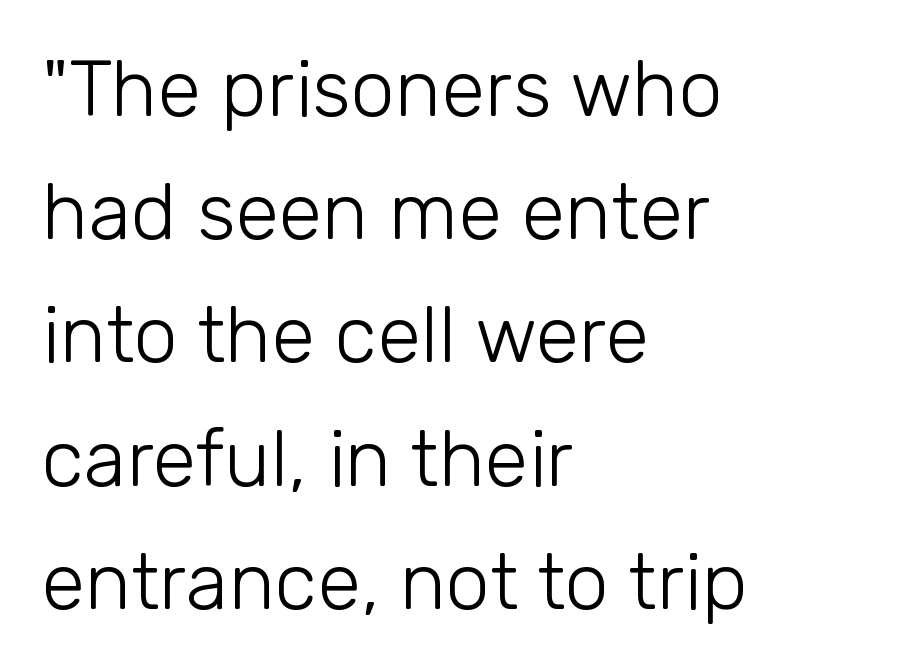
{"serif": "no", "italic": "no", "bold": "no", "weight": "light", "width": "normal", "stroke_contrast": "low", "x_height": "medium", "monospaced": "no", "underline": "no", "align": "left", "line_spacing": "normal", "line_spacing_ratio": 1.56, "letter_spacing": "normal", "letter_spacing_em": 0.0, "glyph_px": 79}
